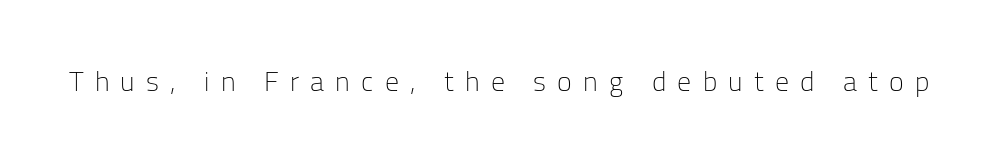
The image shows 28 px light sans-serif type, upright; set unusually wide letter spacing (+0.4 em), not underlined; low stroke contrast and a medium x-height.
